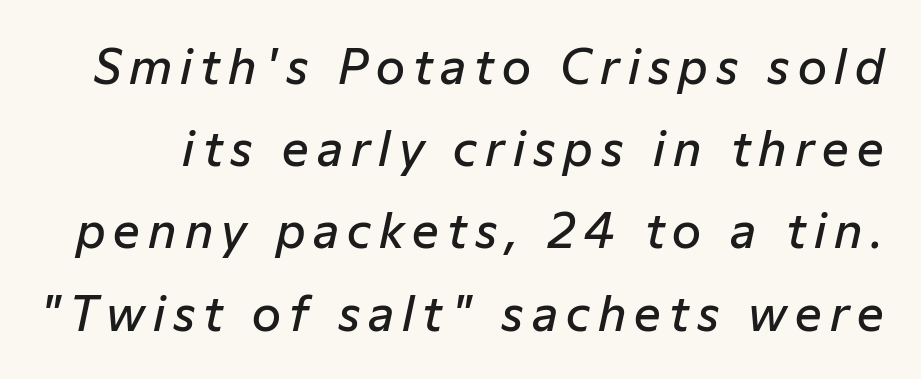
{"italic": "yes", "lean": "right", "slant_degrees": 12, "bold": "semi", "weight": "semibold", "width": "normal", "stroke_contrast": "low", "x_height": "medium", "monospaced": "no", "underline": "no", "line_spacing_ratio": 1.75, "glyph_px": 47}
